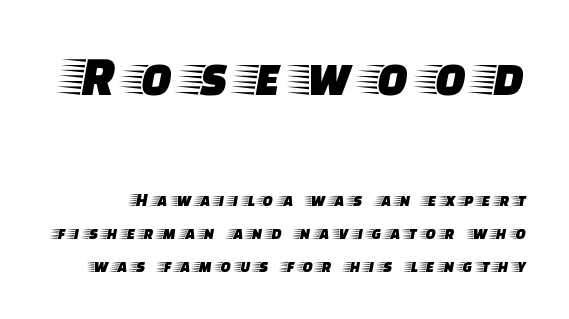
Size contrast runs from large at the top to small at the bottom. Here the glyphs are tracked loosely, breaking word shapes into spaced letters. Has an underline been added? It has not. Proportional: the letters do not fall into vertical columns. Unlike a clean sans, this face finishes its strokes with serifs.
